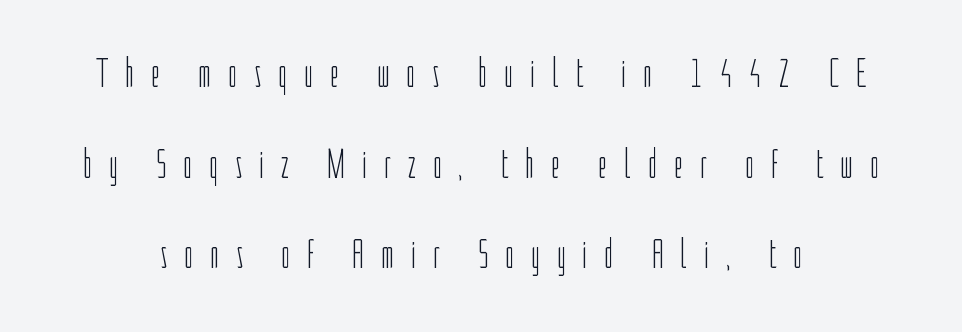
{"serif": "no", "italic": "no", "bold": "no", "weight": "light", "width": "condensed", "stroke_contrast": "low", "x_height": "medium", "monospaced": "no", "underline": "no", "line_spacing": "loose", "line_spacing_ratio": 2.21, "letter_spacing": "wide", "letter_spacing_em": 0.4, "glyph_px": 41}
